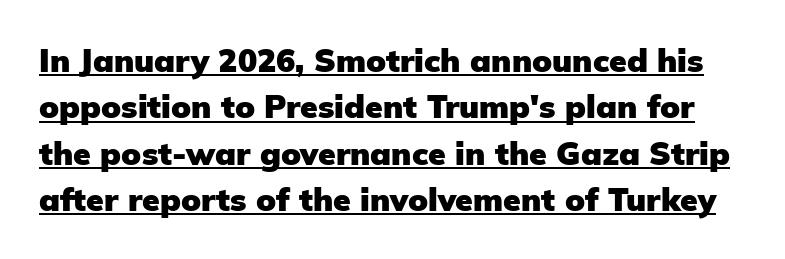
The image shows 32 px heavy sans-serif type, upright; set normal line spacing (1.45x), normal letter spacing, underlined; low stroke contrast and a medium x-height.
